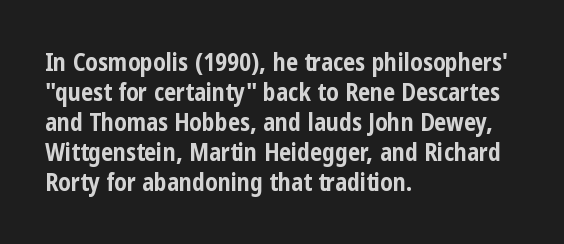
Q: Is the text bold? A: Yes.
Q: Is the text italic (slanted)? A: No, it is upright.
Q: Is the text underlined? A: No.
Q: How is the paragraph aligned? A: Left-aligned.
Q: Is the spacing between letters normal or unusually wide? A: Normal.
Q: Is the spacing between lines tight, normal or loose? A: Normal.
